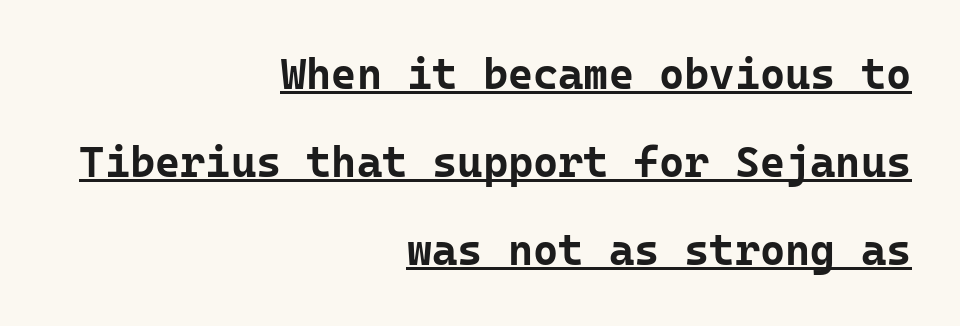
The image shows 43 px bold sans-serif type, upright, monospaced; set right-aligned, loose line spacing (2.05x), normal letter spacing, underlined; low stroke contrast and a medium x-height.
